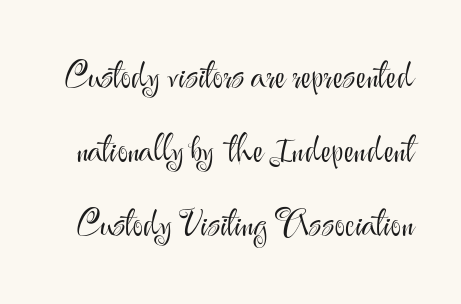
Q: Is the text bold? A: No.
Q: Is the typeface a serif or a sans-serif typeface? A: Sans-serif.
Q: Is the text underlined? A: No.
Q: Is the spacing between letters normal or unusually wide? A: Normal.
Q: Is the spacing between lines tight, normal or loose? A: Loose.
Q: Width (condensed, normal, or wide)? A: Normal.
Q: Stroke contrast? A: Medium.
Q: x-height? A: Small.
Q: Monospaced? A: No.
